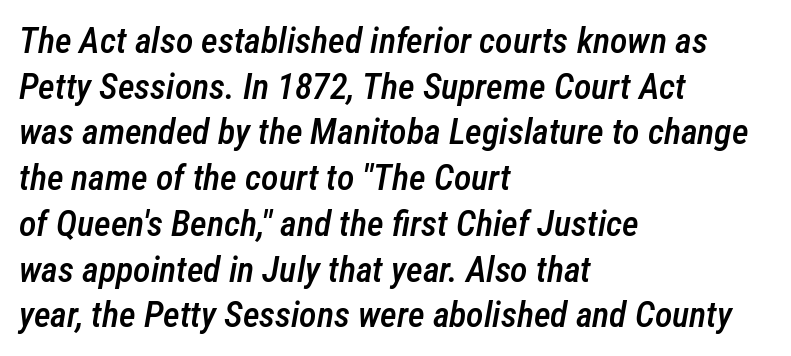
{"italic": "yes", "lean": "right", "slant_degrees": 12, "bold": "semi", "weight": "semibold", "width": "condensed", "stroke_contrast": "low", "x_height": "medium", "monospaced": "no", "underline": "no", "align": "left", "line_spacing": "normal", "line_spacing_ratio": 1.27, "letter_spacing": "normal", "letter_spacing_em": 0.0, "glyph_px": 36}
